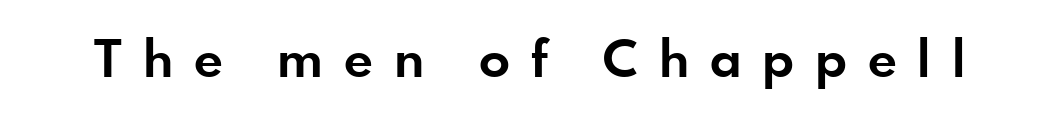
Q: Is the text bold? A: Yes.
Q: Is the text italic (slanted)? A: No, it is upright.
Q: Is the typeface a serif or a sans-serif typeface? A: Sans-serif.
Q: Is the text underlined? A: No.
Q: Is the spacing between letters normal or unusually wide? A: Unusually wide.
Q: Width (condensed, normal, or wide)? A: Normal.
Q: Stroke contrast? A: Low.
Q: x-height? A: Small.
Q: Monospaced? A: No.
